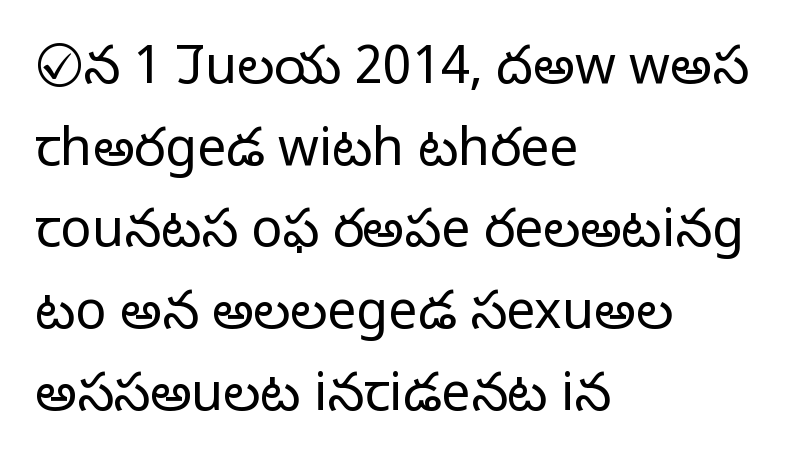
{"serif": "no", "italic": "no", "bold": "no", "weight": "light", "width": "normal", "stroke_contrast": "low", "x_height": "medium", "monospaced": "no", "underline": "no", "align": "left", "line_spacing": "normal", "line_spacing_ratio": 1.57, "letter_spacing": "normal", "letter_spacing_em": 0.0, "glyph_px": 52}
